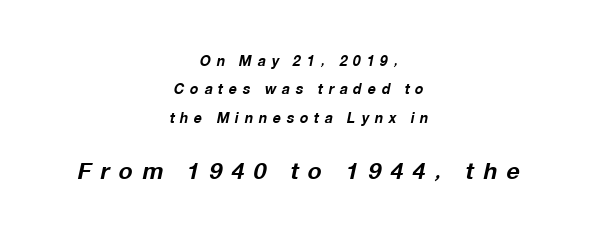
{"italic": "yes", "lean": "right", "slant_degrees": 12, "bold": "yes", "underline": "no", "align": "center", "line_spacing": "loose", "line_spacing_ratio": 2.03, "letter_spacing": "wide", "letter_spacing_em": 0.41, "larger_block": "second", "size_ratio": 1.64, "glyph_px": 23}
